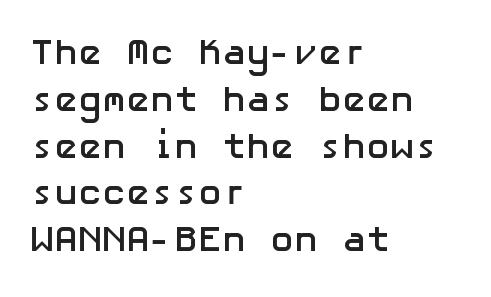
Q: Is the text bold? A: Yes.
Q: Is the text italic (slanted)? A: No, it is upright.
Q: Is the typeface a serif or a sans-serif typeface? A: Sans-serif.
Q: Is the text underlined? A: No.
Q: How is the paragraph aligned? A: Left-aligned.
Q: Is the spacing between letters normal or unusually wide? A: Normal.
Q: Is the spacing between lines tight, normal or loose? A: Normal.
Q: Width (condensed, normal, or wide)? A: Normal.
Q: Stroke contrast? A: Low.
Q: x-height? A: Medium.
